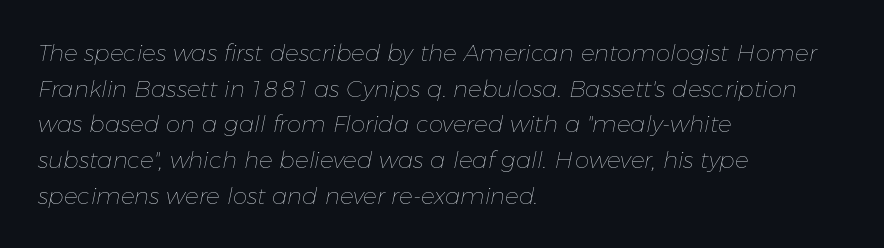
{"italic": "yes", "lean": "right", "slant_degrees": 11, "bold": "no", "underline": "no", "align": "left", "line_spacing": "normal", "line_spacing_ratio": 1.55, "letter_spacing": "normal", "letter_spacing_em": 0.0, "glyph_px": 23}
